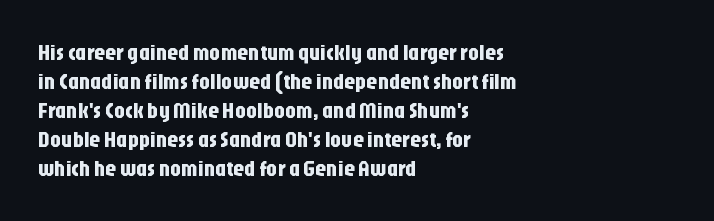
It's the straight-up-and-down kind of type. The horizontal fit of the characters is conventional and even. These lines are set flush left with a ragged right edge. Glance below the letters and you will spot only blank space.
